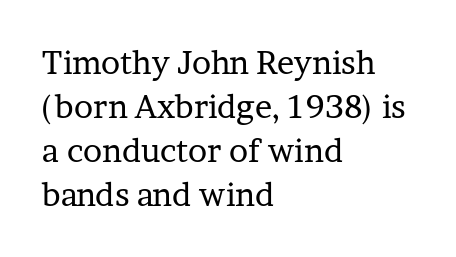
Posture: straight, roman, zero tilt. Whoever set this chose a conventional vertical rhythm. The letterforms sit shoulder to shoulder at normal distance. The rendering shows small feet on the letterforms — a serif design.
